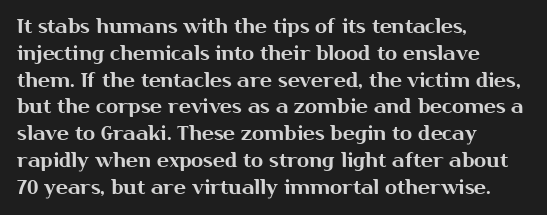
The vertical gap from one line to the next is medium. The letters sit at their default tracking, neither squeezed nor spread. A student would call this left alignment; a typographer would say flush left, rag right. Does the lettering tilt? It doesn't — this is upright.
